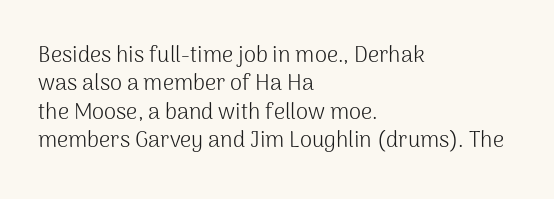
Q: Is the text bold? A: No.
Q: Is the text italic (slanted)? A: No, it is upright.
Q: Is the text underlined? A: No.
Q: How is the paragraph aligned? A: Left-aligned.
Q: Is the spacing between letters normal or unusually wide? A: Normal.
Q: Is the spacing between lines tight, normal or loose? A: Normal.
